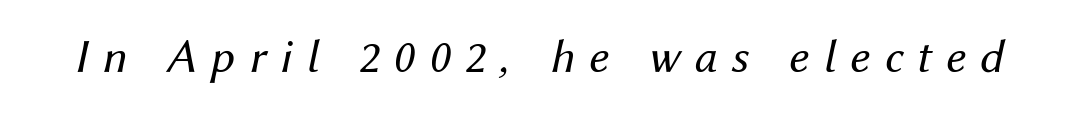
Q: Is the text bold? A: No.
Q: Is the text italic (slanted)? A: Yes, it leans right by about 12 degrees.
Q: Is the text underlined? A: No.
Q: Is the spacing between letters normal or unusually wide? A: Unusually wide.
Q: Width (condensed, normal, or wide)? A: Normal.
Q: Stroke contrast? A: Medium.
Q: x-height? A: Medium.
Q: Monospaced? A: No.
